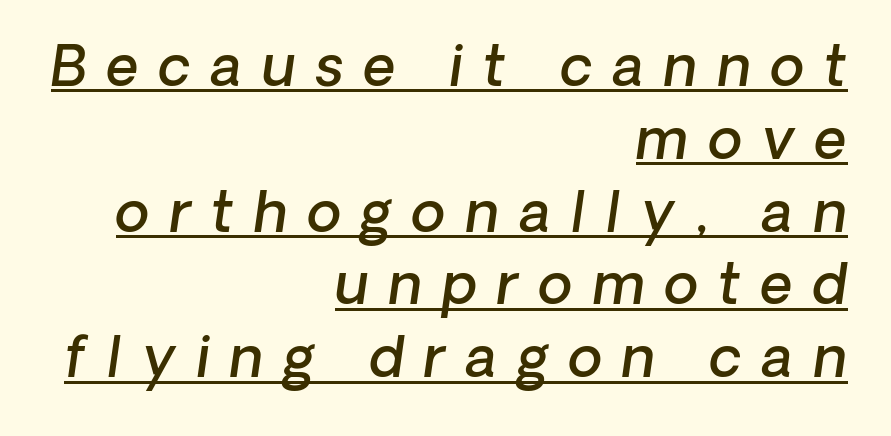
Q: Is the text bold? A: Semi-bold.
Q: Is the text italic (slanted)? A: Yes, it leans right by about 8 degrees.
Q: Is the text underlined? A: Yes.
Q: How is the paragraph aligned? A: Right-aligned.
Q: Is the spacing between letters normal or unusually wide? A: Unusually wide.
Q: Is the spacing between lines tight, normal or loose? A: Normal.
Q: Width (condensed, normal, or wide)? A: Normal.
Q: Stroke contrast? A: Low.
Q: x-height? A: Medium.
Q: Monospaced? A: No.
